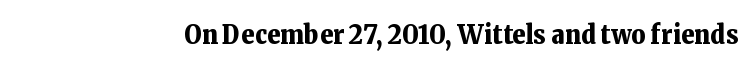
{"italic": "no", "bold": "yes", "underline": "no", "letter_spacing": "normal", "letter_spacing_em": 0.0, "glyph_px": 27}
